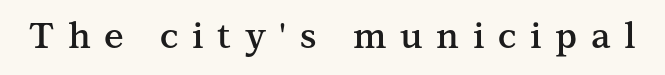
Glance below the letters and you will spot only blank space. This is serif lettering, the kind often seen in printed books. The lettering stays uniformly vertical, giving the passage a roman look. Proportional: the letters do not fall into vertical columns. Does the weight exceed regular? Yes, but only to semibold.
